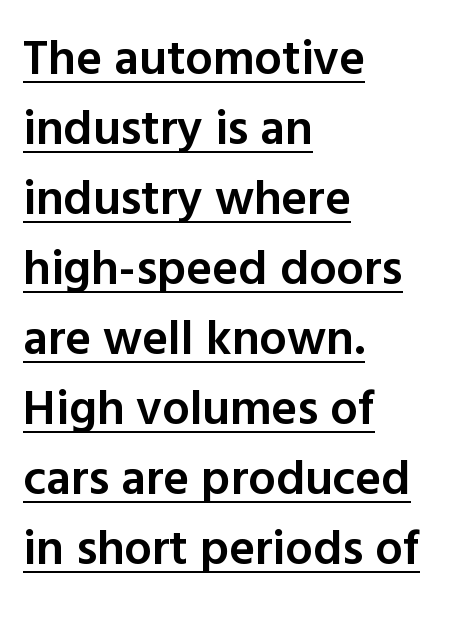
Teacher's note: observe the even left margin — that is flush-left alignment. Posture: upright roman. Short note: letters normally spaced. Caption: lettering with a line underneath. The type family on display is of the sans-serif kind.
